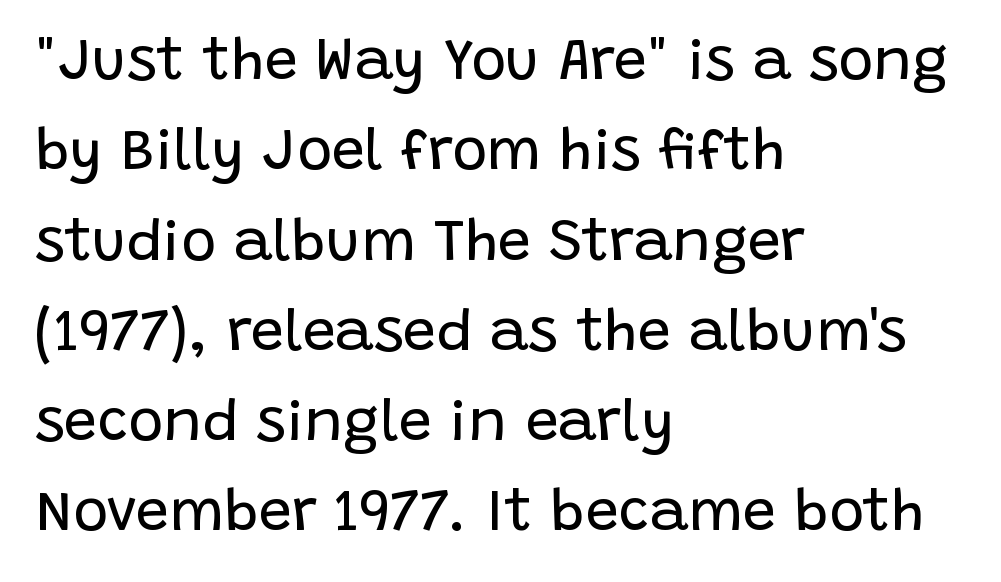
The image shows 59 px regular-weight sans-serif type, upright; set left-aligned, normal line spacing (1.53x), normal letter spacing, not underlined; low stroke contrast and a large x-height.
